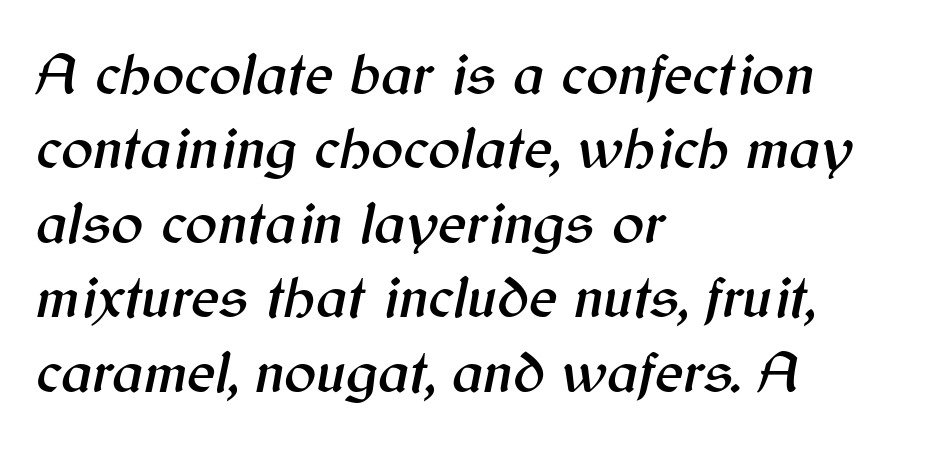
Q: Is the text italic (slanted)? A: Yes, it leans right by about 12 degrees.
Q: Is the text underlined? A: No.
Q: How is the paragraph aligned? A: Left-aligned.
Q: Is the spacing between letters normal or unusually wide? A: Normal.
Q: Width (condensed, normal, or wide)? A: Normal.
Q: Stroke contrast? A: Medium.
Q: x-height? A: Medium.
Q: Monospaced? A: No.
